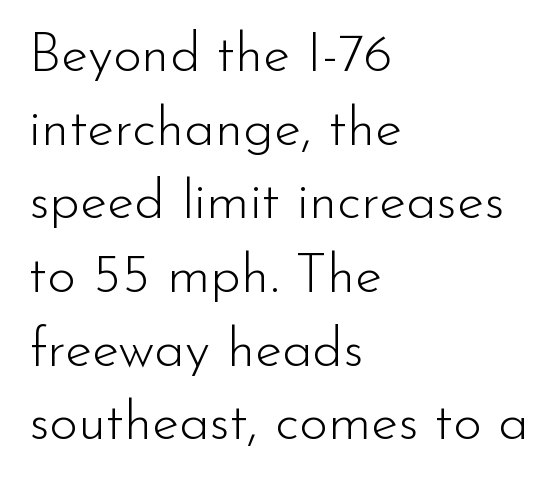
Q: Is the text bold? A: No.
Q: Is the text italic (slanted)? A: No, it is upright.
Q: Is the typeface a serif or a sans-serif typeface? A: Sans-serif.
Q: Is the text underlined? A: No.
Q: How is the paragraph aligned? A: Left-aligned.
Q: Is the spacing between letters normal or unusually wide? A: Normal.
Q: Is the spacing between lines tight, normal or loose? A: Normal.
Q: Width (condensed, normal, or wide)? A: Normal.
Q: Stroke contrast? A: Low.
Q: x-height? A: Small.
Q: Monospaced? A: No.
